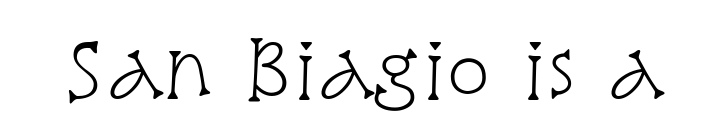
Style check: upright. This sample has the flowing, uneven cadence of proportional lettering. The letters sit at their default tracking, neither squeezed nor spread. A serif font was chosen for this passage. Ink coverage per letter is moderate at most.
